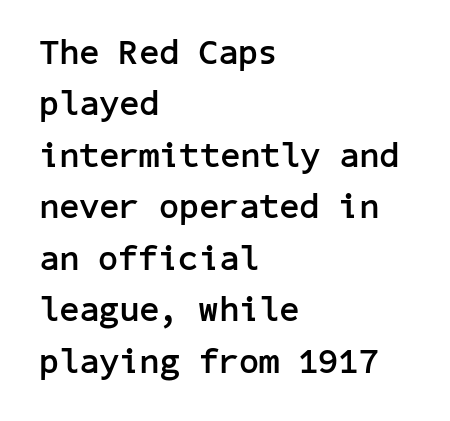
{"serif": "no", "italic": "no", "bold": "yes", "weight": "semibold", "width": "normal", "stroke_contrast": "low", "x_height": "medium", "underline": "no", "align": "left", "line_spacing": "normal", "line_spacing_ratio": 1.47, "letter_spacing": "normal", "letter_spacing_em": 0.0, "glyph_px": 35}
